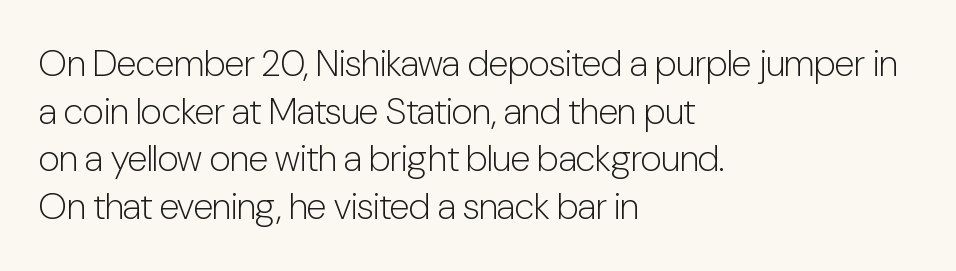
Notice how descenders clear the ascenders below comfortably — that's standard leading. Glyph-to-glyph distance matches everyday printed text. The typography opts for an upright posture over an oblique one. The gap between lines stays unmarked.
